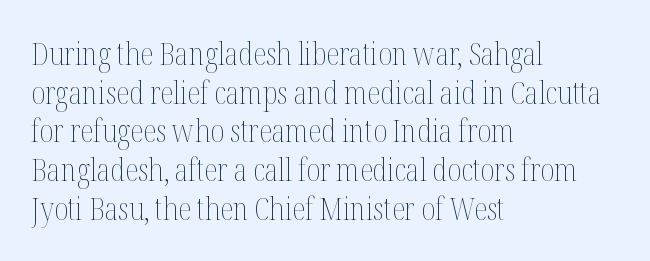
The area under the type is left untouched. The rows are spaced the way most documents space them. You could not count columns in this text — the font is proportionally spaced. Heaviness? Minimal to ordinary, like unemphasized prose. This sample uses an upright cut, with every glyph sitting square on the baseline.
